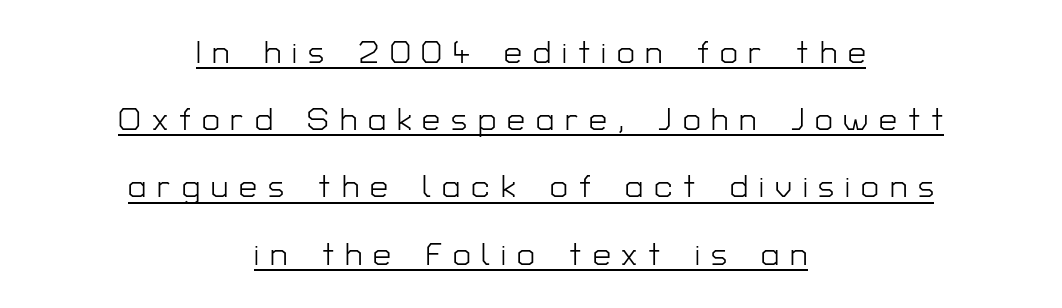
Q: Is the text bold? A: No.
Q: Is the text italic (slanted)? A: No, it is upright.
Q: Is the typeface a serif or a sans-serif typeface? A: Sans-serif.
Q: Is the text underlined? A: Yes.
Q: How is the paragraph aligned? A: Centered.
Q: Is the spacing between letters normal or unusually wide? A: Unusually wide.
Q: Is the spacing between lines tight, normal or loose? A: Loose.
Q: Width (condensed, normal, or wide)? A: Normal.
Q: Stroke contrast? A: Low.
Q: x-height? A: Medium.
Q: Monospaced? A: No.
